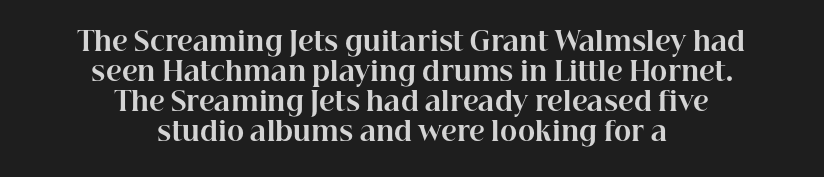
Q: Is the text bold? A: Yes.
Q: Is the text italic (slanted)? A: No, it is upright.
Q: Is the text underlined? A: No.
Q: How is the paragraph aligned? A: Centered.
Q: Is the spacing between letters normal or unusually wide? A: Normal.
Q: Is the spacing between lines tight, normal or loose? A: Tight.
